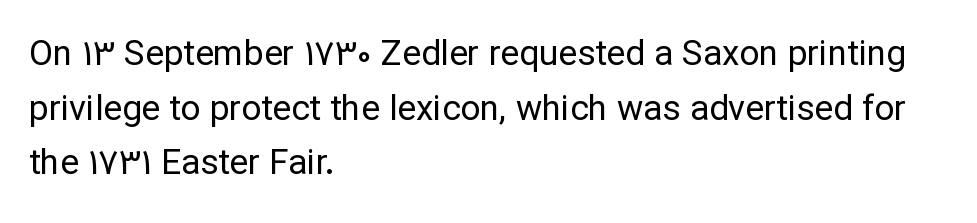
Notice how the passage keeps a crisp vertical edge on the left only. Ordinary non-slanted type is in use. The strokes carry an ordinary text weight at most. The foot of each line stays bare and open.
